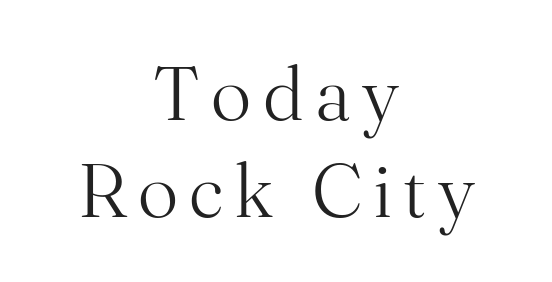
{"serif": "yes", "italic": "no", "bold": "no", "weight": "light", "width": "normal", "stroke_contrast": "medium", "x_height": "small", "monospaced": "no", "underline": "no", "align": "center", "line_spacing": "normal", "line_spacing_ratio": 1.27, "glyph_px": 76}
